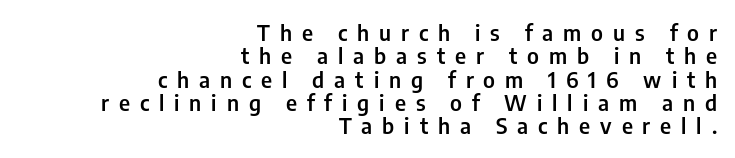
The image shows 22 px text type, upright; set right-aligned, tight line spacing (1.06x), unusually wide letter spacing (+0.45 em), not underlined.
